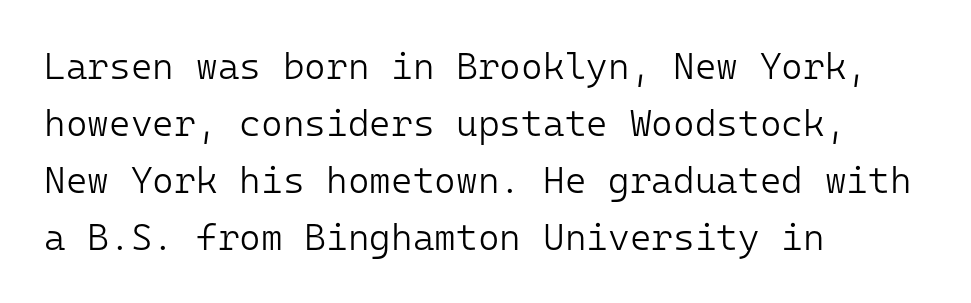
{"serif": "no", "italic": "no", "bold": "no", "weight": "light", "width": "normal", "stroke_contrast": "low", "x_height": "medium", "monospaced": "yes", "underline": "no", "align": "left", "line_spacing": "normal", "line_spacing_ratio": 1.54, "letter_spacing": "normal", "letter_spacing_em": 0.0, "glyph_px": 37}
